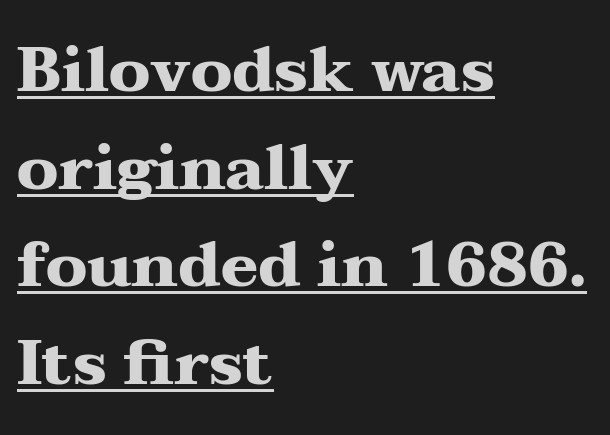
{"serif": "yes", "italic": "no", "bold": "yes", "weight": "heavy", "width": "wide", "stroke_contrast": "medium", "x_height": "medium", "monospaced": "no", "underline": "yes", "align": "left", "line_spacing": "normal", "line_spacing_ratio": 1.55, "letter_spacing": "normal", "letter_spacing_em": 0.0, "glyph_px": 63}
